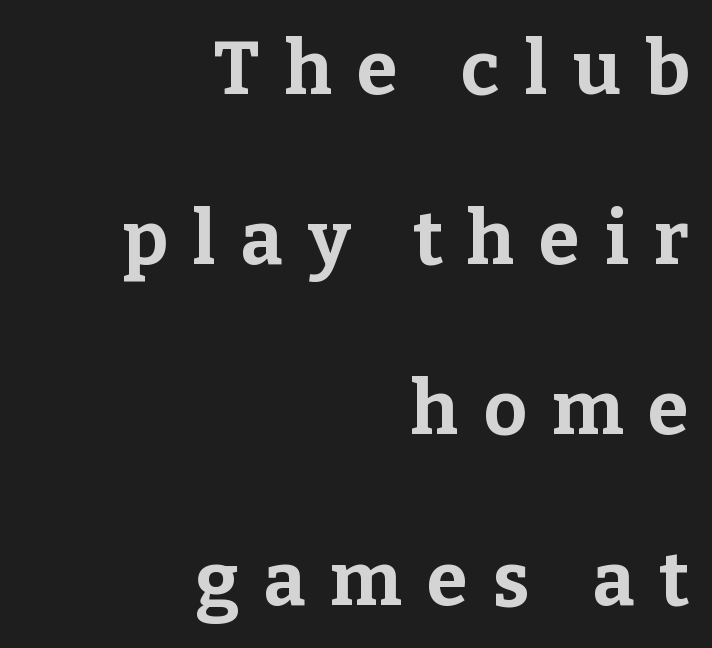
Q: Is the text bold? A: Yes.
Q: Is the text italic (slanted)? A: No, it is upright.
Q: Is the typeface a serif or a sans-serif typeface? A: Serif.
Q: Is the text underlined? A: No.
Q: How is the paragraph aligned? A: Right-aligned.
Q: Is the spacing between letters normal or unusually wide? A: Unusually wide.
Q: Is the spacing between lines tight, normal or loose? A: Loose.
Q: Width (condensed, normal, or wide)? A: Normal.
Q: Stroke contrast? A: Low.
Q: x-height? A: Medium.
Q: Monospaced? A: No.
